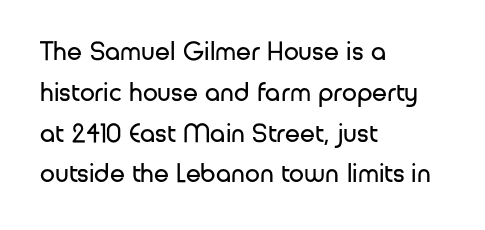
{"italic": "no", "bold": "no", "underline": "no", "align": "left", "line_spacing": "normal", "line_spacing_ratio": 1.51, "letter_spacing": "normal", "letter_spacing_em": 0.0, "glyph_px": 27}
